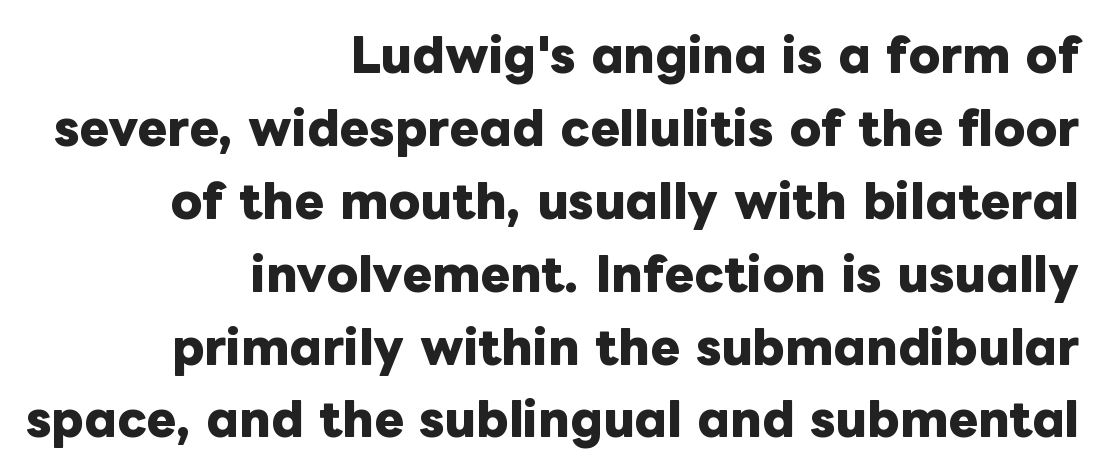
The image shows 45 px heavy type, upright; set right-aligned, normal line spacing (1.62x), normal letter spacing, not underlined; low stroke contrast and a medium x-height.
